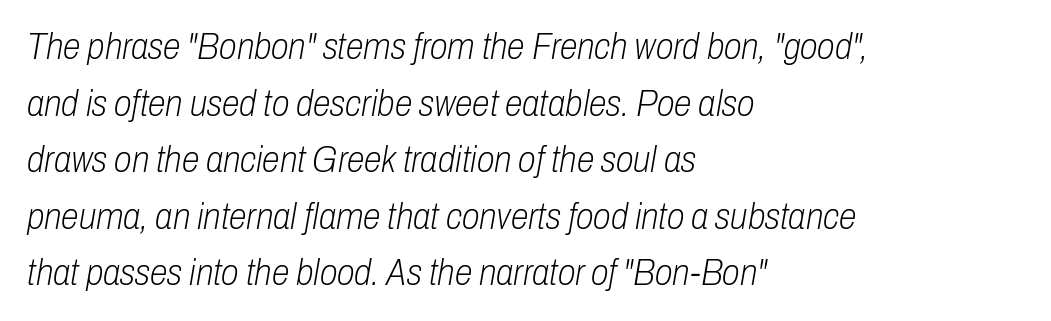
This sample keeps an unexceptional amount of space between lines. This sample has the flowing, uneven cadence of proportional lettering. Beneath every word, the page is bare. Ink coverage per letter is moderate at most.
